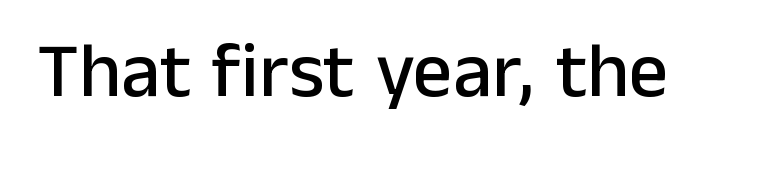
{"serif": "no", "italic": "no", "width": "normal", "stroke_contrast": "low", "x_height": "medium", "monospaced": "no", "underline": "no", "letter_spacing": "normal", "letter_spacing_em": 0.0, "glyph_px": 78}
